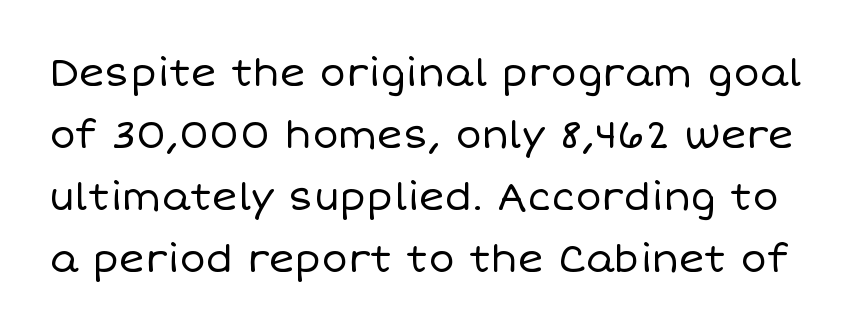
Q: Is the text bold? A: No.
Q: Is the text italic (slanted)? A: No, it is upright.
Q: Is the text underlined? A: No.
Q: Is the spacing between letters normal or unusually wide? A: Normal.
Q: Is the spacing between lines tight, normal or loose? A: Normal.
Q: Width (condensed, normal, or wide)? A: Normal.
Q: Stroke contrast? A: Low.
Q: x-height? A: Large.
Q: Monospaced? A: No.
